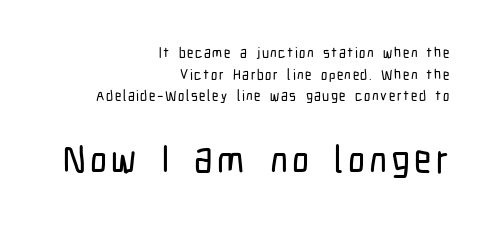
Note: smaller setting up top, larger setting below. Quick note: not italic, upright. Spacing verdict: proportional, widths tailored to each character. Summary of vertical rhythm: regular, with standard interline spacing. You can tell from the bare stems that sans-serif type was used. Bare-footed words on every line.
